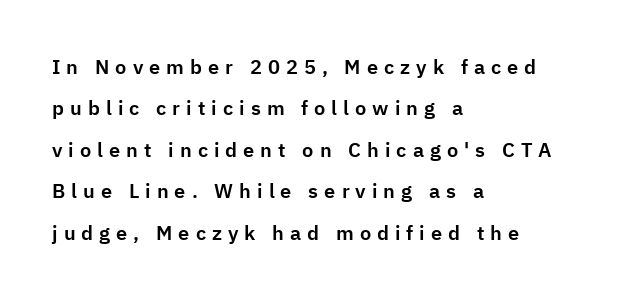
Q: Is the text italic (slanted)? A: No, it is upright.
Q: Is the text underlined? A: No.
Q: How is the paragraph aligned? A: Left-aligned.
Q: Is the spacing between letters normal or unusually wide? A: Unusually wide.
Q: Is the spacing between lines tight, normal or loose? A: Loose.
